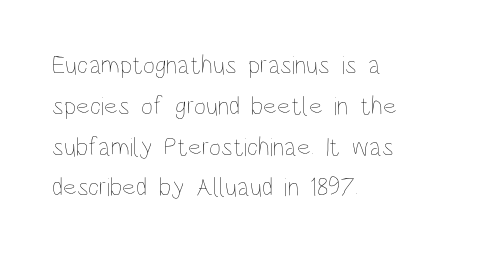
The image shows 26 px text type, upright; set left-aligned, normal line spacing (1.57x), normal letter spacing, not underlined.
